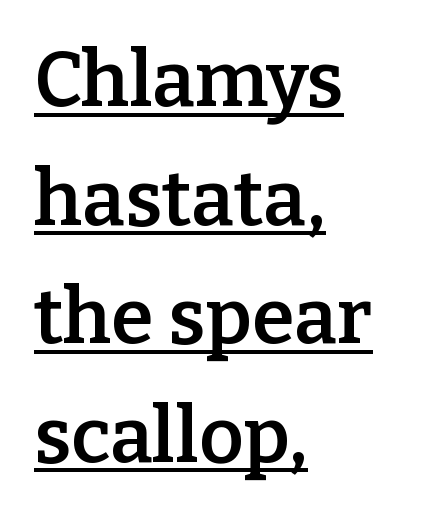
Q: Is the text bold? A: Semi-bold.
Q: Is the text italic (slanted)? A: No, it is upright.
Q: Is the typeface a serif or a sans-serif typeface? A: Serif.
Q: Is the text underlined? A: Yes.
Q: How is the paragraph aligned? A: Left-aligned.
Q: Is the spacing between letters normal or unusually wide? A: Normal.
Q: Is the spacing between lines tight, normal or loose? A: Normal.
Q: Width (condensed, normal, or wide)? A: Normal.
Q: Stroke contrast? A: Low.
Q: x-height? A: Medium.
Q: Monospaced? A: No.
